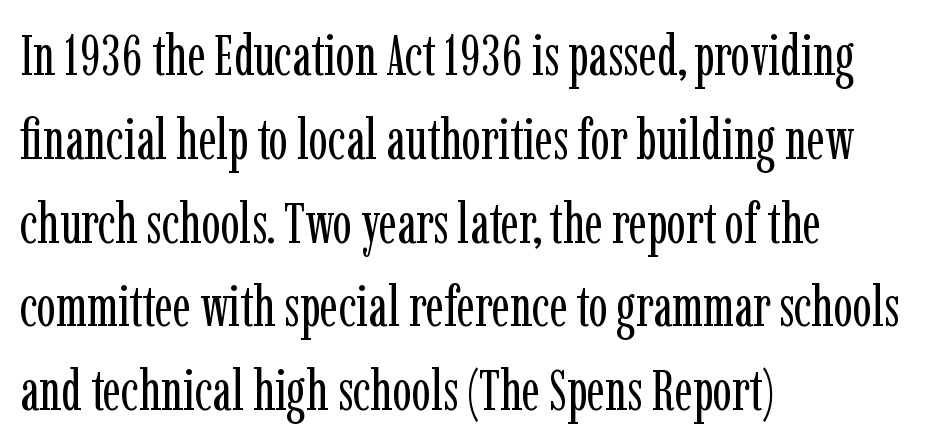
The image shows 57 px regular-weight, condensed serif type, upright; set left-aligned, normal line spacing (1.47x), normal letter spacing, not underlined; low stroke contrast and a medium x-height.
